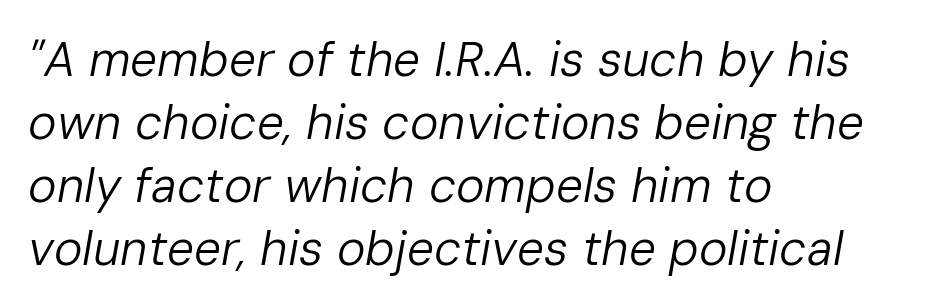
The image shows 48 px regular-weight type, italic (leaning right); set left-aligned, normal line spacing (1.31x), normal letter spacing, not underlined; low stroke contrast and a medium x-height.
